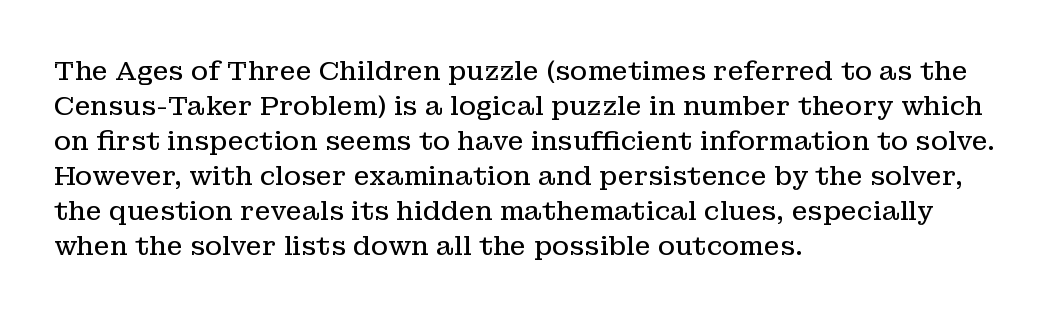
Q: Is the text bold? A: No.
Q: Is the text italic (slanted)? A: No, it is upright.
Q: Is the text underlined? A: No.
Q: How is the paragraph aligned? A: Left-aligned.
Q: Is the spacing between letters normal or unusually wide? A: Normal.
Q: Is the spacing between lines tight, normal or loose? A: Normal.
